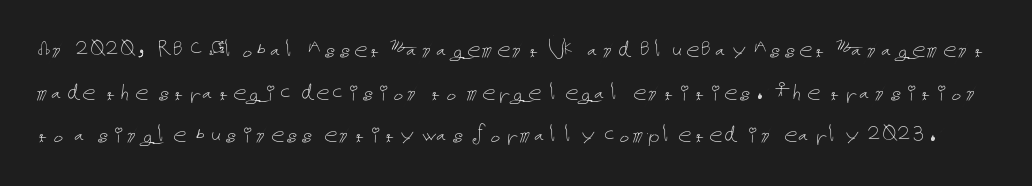
Q: Is the text bold? A: No.
Q: Is the text italic (slanted)? A: No, it is upright.
Q: Is the text underlined? A: No.
Q: Is the spacing between letters normal or unusually wide? A: Normal.
Q: Is the spacing between lines tight, normal or loose? A: Normal.
